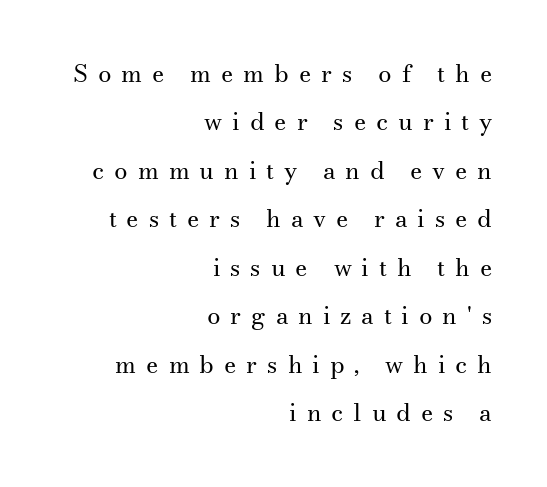
Short note: letters widely spaced. Counters stay open thanks to moderate or lighter strokes. The space beneath each line is pristine and unruled. This block would shrink considerably if given ordinary leading; it's expanded now. Does the lettering tilt? It doesn't — this is upright.
